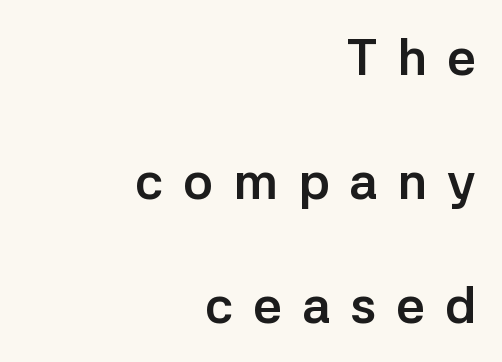
The image shows 51 px semibold sans-serif type, upright; set right-aligned, loose line spacing (2.43x), unusually wide letter spacing (+0.39 em), not underlined; low stroke contrast and a medium x-height.
